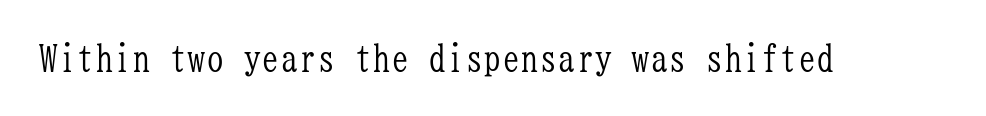
The image shows 37 px light, condensed serif type, upright, monospaced; set normal letter spacing, not underlined; low stroke contrast and a medium x-height.
